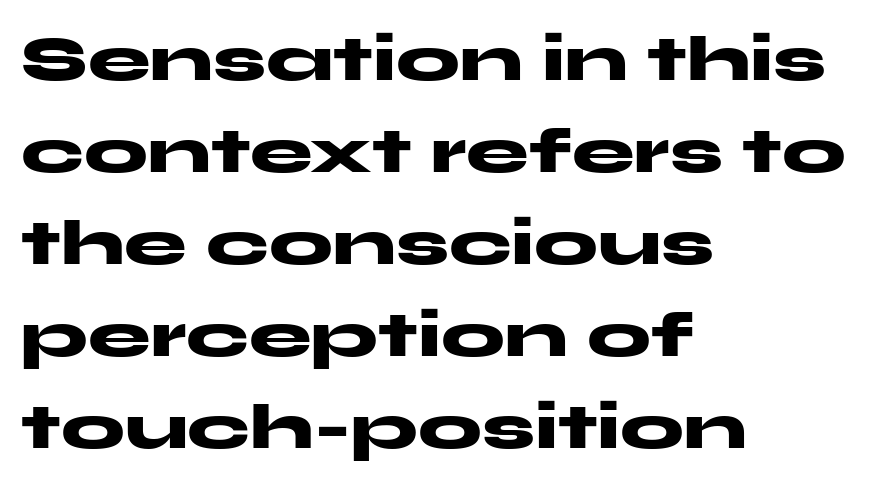
Q: Is the text bold? A: Yes.
Q: Is the text italic (slanted)? A: No, it is upright.
Q: Is the typeface a serif or a sans-serif typeface? A: Sans-serif.
Q: Is the text underlined? A: No.
Q: How is the paragraph aligned? A: Left-aligned.
Q: Is the spacing between letters normal or unusually wide? A: Normal.
Q: Is the spacing between lines tight, normal or loose? A: Normal.
Q: Width (condensed, normal, or wide)? A: Wide.
Q: Stroke contrast? A: Medium.
Q: x-height? A: Medium.
Q: Monospaced? A: No.
